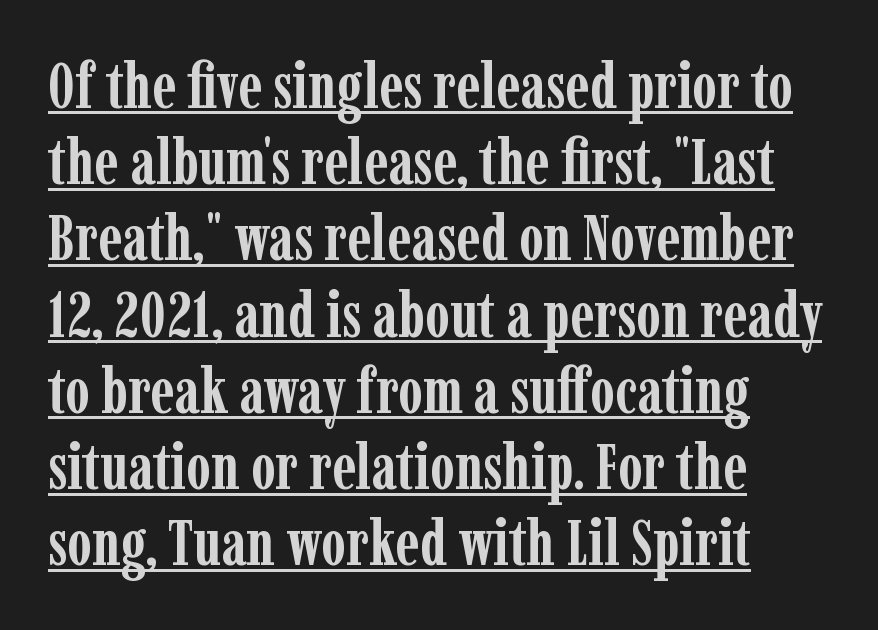
{"serif": "yes", "italic": "no", "bold": "yes", "weight": "semibold", "width": "condensed", "stroke_contrast": "low", "x_height": "medium", "monospaced": "no", "underline": "yes", "align": "left", "line_spacing_ratio": 1.21, "letter_spacing": "normal", "letter_spacing_em": 0.0, "glyph_px": 63}
